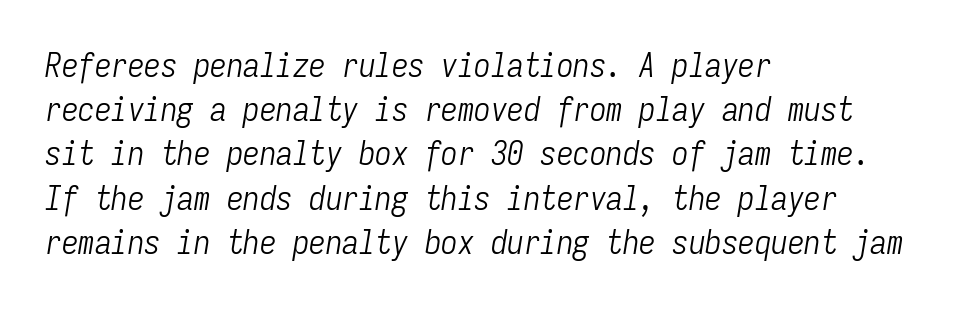
{"italic": "yes", "lean": "right", "slant_degrees": 9, "bold": "no", "weight": "light", "width": "condensed", "stroke_contrast": "low", "x_height": "medium", "monospaced": "yes", "underline": "no", "align": "left", "line_spacing": "normal", "line_spacing_ratio": 1.34, "letter_spacing": "normal", "letter_spacing_em": 0.0, "glyph_px": 33}
